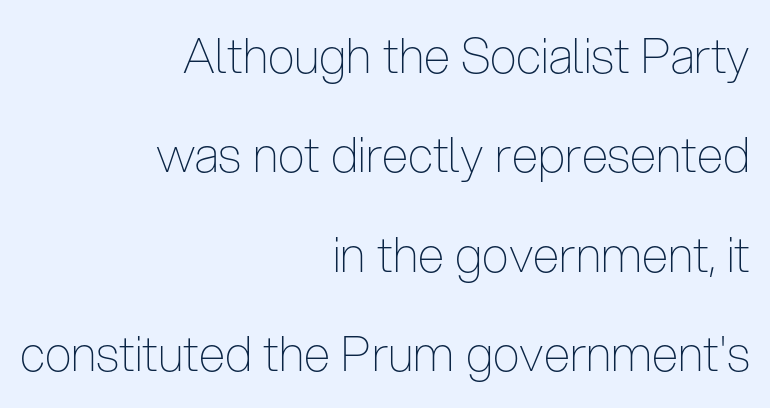
Each letter keeps its own natural width here, so spacing adapts to shape. Typographically, this falls in the sans-serif category. The font sits on the lighter half of the weight spectrum, regular included. The face used here is rendered with its standard letterfit. If you measured baseline to baseline, you'd find a long distance. Caption: multi-line text, flush right, ragged left.
